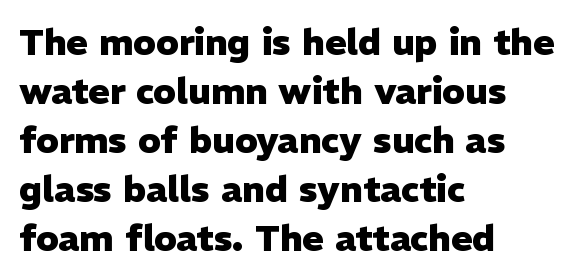
{"serif": "no", "italic": "no", "bold": "yes", "weight": "heavy", "width": "normal", "stroke_contrast": "low", "x_height": "medium", "monospaced": "no", "underline": "no", "align": "left", "line_spacing": "normal", "line_spacing_ratio": 1.36, "letter_spacing": "normal", "letter_spacing_em": 0.0, "glyph_px": 36}
